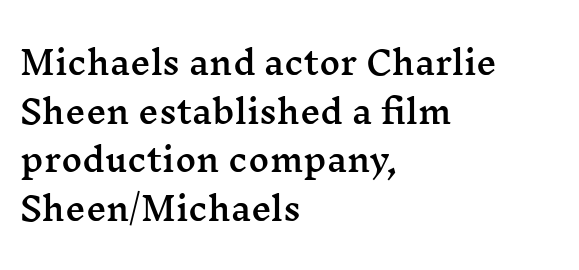
Q: Is the text italic (slanted)? A: No, it is upright.
Q: Is the typeface a serif or a sans-serif typeface? A: Serif.
Q: Is the text underlined? A: No.
Q: How is the paragraph aligned? A: Left-aligned.
Q: Is the spacing between letters normal or unusually wide? A: Normal.
Q: Is the spacing between lines tight, normal or loose? A: Normal.
Q: Width (condensed, normal, or wide)? A: Wide.
Q: Stroke contrast? A: Medium.
Q: x-height? A: Medium.
Q: Monospaced? A: No.
